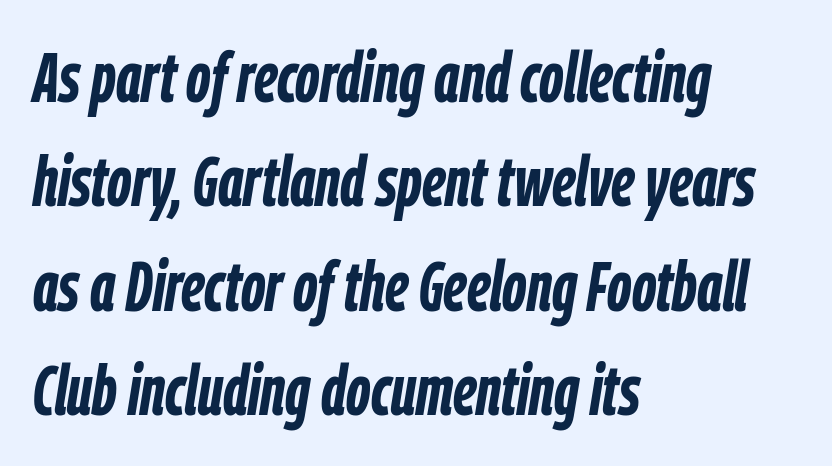
{"italic": "yes", "lean": "right", "slant_degrees": 9, "bold": "yes", "weight": "semibold", "width": "condensed", "stroke_contrast": "low", "x_height": "medium", "monospaced": "no", "underline": "no", "align": "left", "line_spacing": "normal", "line_spacing_ratio": 1.47, "letter_spacing": "normal", "letter_spacing_em": 0.0, "glyph_px": 71}
